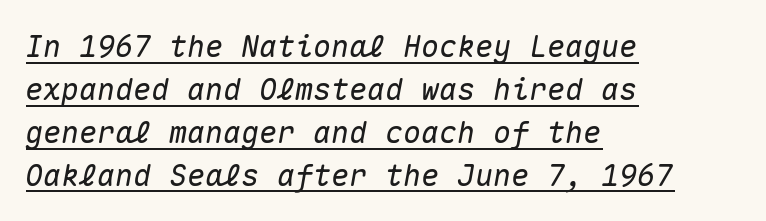
The image shows 30 px text type, italic (leaning right), monospaced; set left-aligned, normal line spacing (1.43x), normal letter spacing, underlined; medium stroke contrast and a medium x-height.
